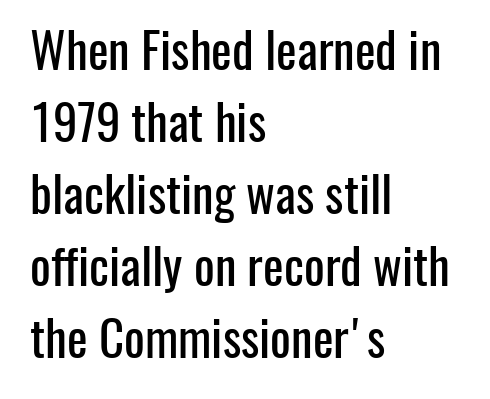
Q: Is the text italic (slanted)? A: No, it is upright.
Q: Is the typeface a serif or a sans-serif typeface? A: Sans-serif.
Q: Is the text underlined? A: No.
Q: How is the paragraph aligned? A: Left-aligned.
Q: Is the spacing between letters normal or unusually wide? A: Normal.
Q: Is the spacing between lines tight, normal or loose? A: Normal.
Q: Width (condensed, normal, or wide)? A: Condensed.
Q: Stroke contrast? A: Low.
Q: x-height? A: Medium.
Q: Monospaced? A: No.
